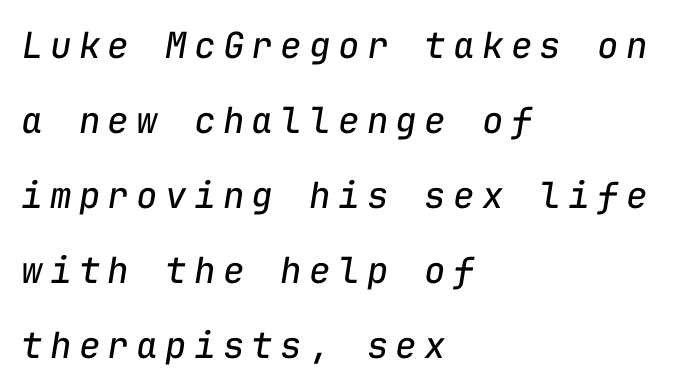
{"italic": "yes", "lean": "right", "slant_degrees": 9, "bold": "no", "weight": "regular", "width": "normal", "stroke_contrast": "low", "x_height": "medium", "monospaced": "yes", "underline": "no", "align": "left", "line_spacing": "loose", "line_spacing_ratio": 2.08, "letter_spacing": "wide", "letter_spacing_em": 0.2, "glyph_px": 36}
